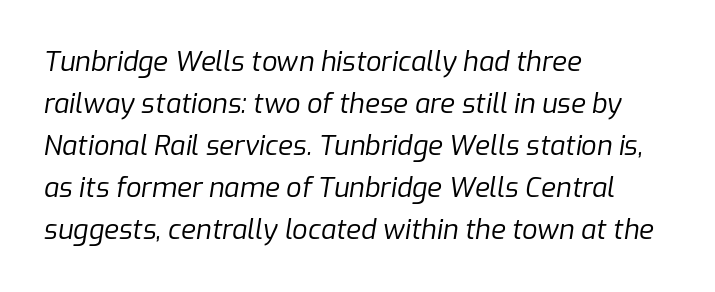
{"italic": "yes", "lean": "right", "slant_degrees": 9, "bold": "no", "underline": "no", "align": "left", "line_spacing": "normal", "line_spacing_ratio": 1.56, "letter_spacing": "normal", "letter_spacing_em": 0.0, "glyph_px": 27}
